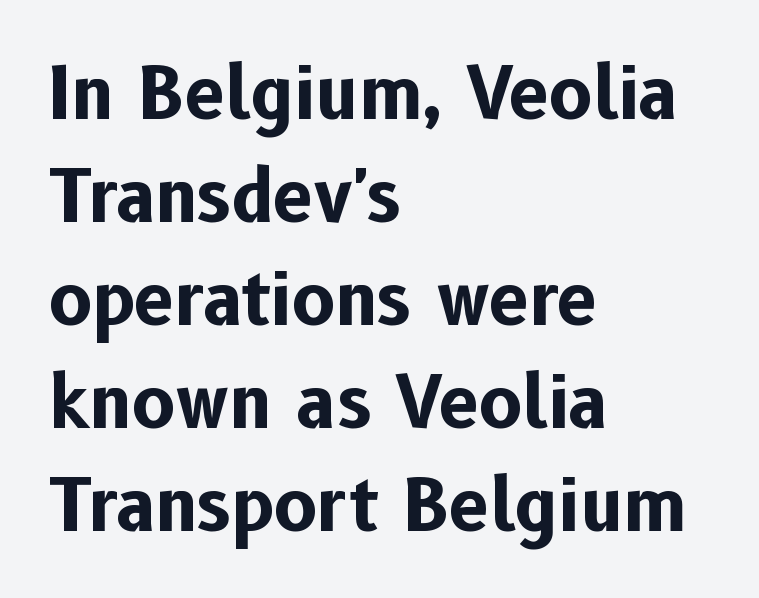
The image shows 72 px bold sans-serif type, upright; set left-aligned, normal line spacing (1.43x), normal letter spacing, not underlined; low stroke contrast and a medium x-height.
